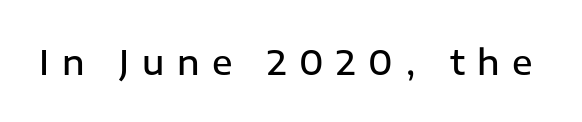
Q: Is the text bold? A: Semi-bold.
Q: Is the text italic (slanted)? A: No, it is upright.
Q: Is the typeface a serif or a sans-serif typeface? A: Sans-serif.
Q: Is the text underlined? A: No.
Q: Is the spacing between letters normal or unusually wide? A: Unusually wide.
Q: Width (condensed, normal, or wide)? A: Normal.
Q: Stroke contrast? A: Low.
Q: x-height? A: Medium.
Q: Monospaced? A: No.
